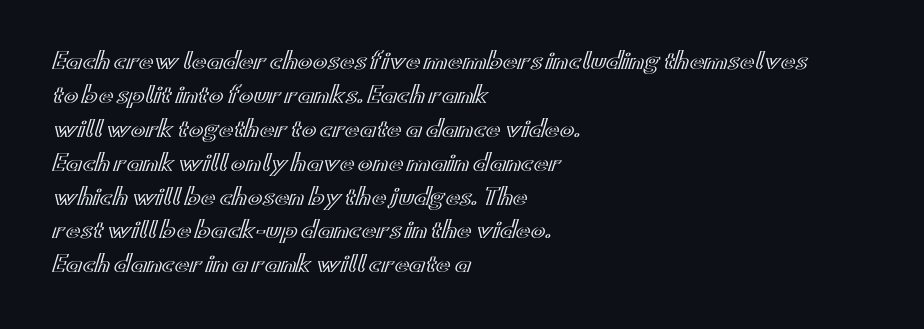
{"underline": "no", "align": "left", "line_spacing": "normal", "line_spacing_ratio": 1.54, "letter_spacing": "normal", "letter_spacing_em": 0.0, "glyph_px": 22}
